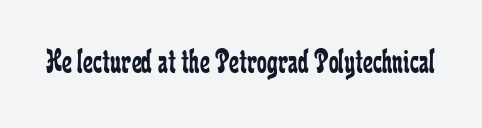
{"serif": "yes", "italic": "no", "bold": "no", "weight": "regular", "width": "condensed", "stroke_contrast": "low", "x_height": "medium", "monospaced": "no", "underline": "no", "letter_spacing": "normal", "letter_spacing_em": 0.0, "glyph_px": 35}
